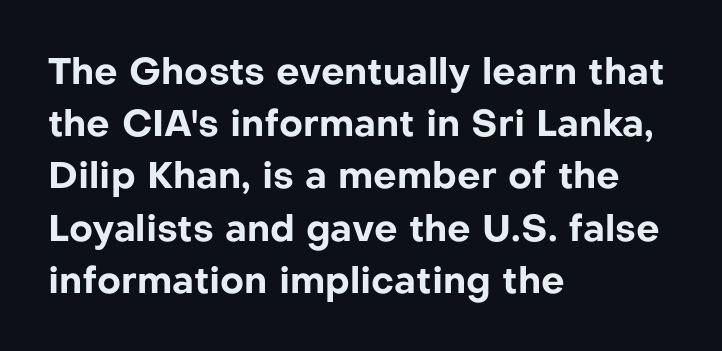
The image shows 37 px bold sans-serif type, upright; set left-aligned, normal line spacing (1.41x), normal letter spacing, not underlined; low stroke contrast and a medium x-height.
